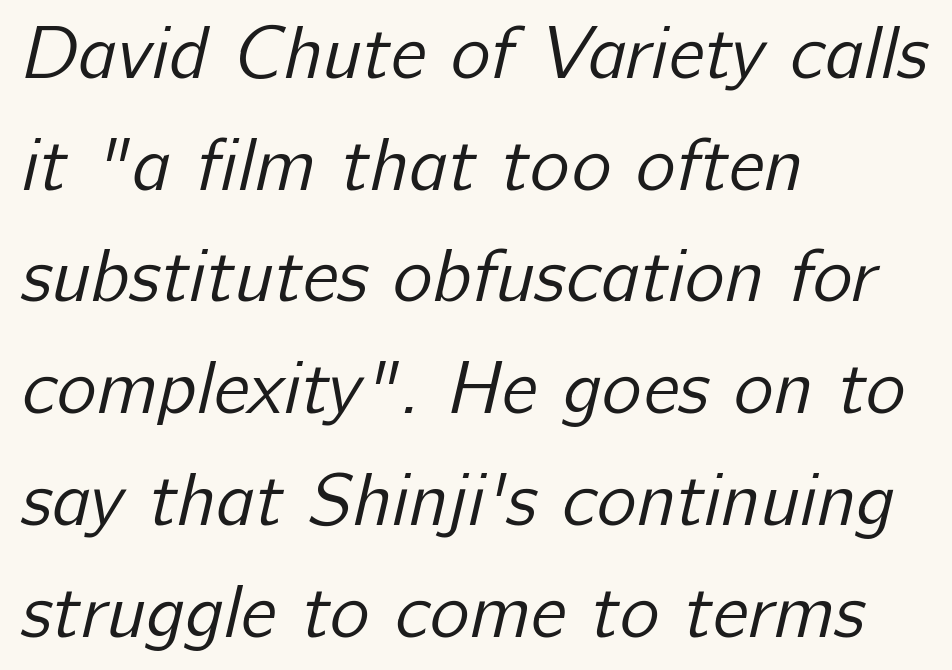
{"serif": "no", "bold": "no", "weight": "regular", "width": "normal", "stroke_contrast": "low", "x_height": "medium", "monospaced": "no", "underline": "no", "align": "left", "line_spacing": "normal", "line_spacing_ratio": 1.49, "letter_spacing": "normal", "letter_spacing_em": 0.0, "glyph_px": 75}
